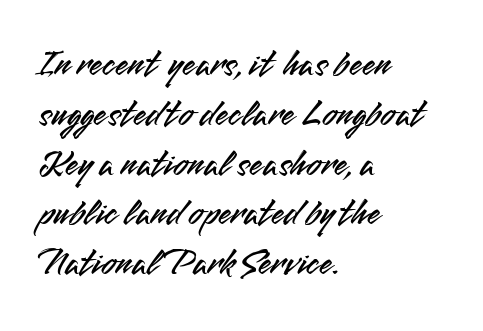
{"serif": "no", "width": "normal", "stroke_contrast": "medium", "x_height": "small", "monospaced": "no", "underline": "no", "align": "left", "line_spacing": "normal", "line_spacing_ratio": 1.31, "letter_spacing": "normal", "letter_spacing_em": 0.0, "glyph_px": 38}
